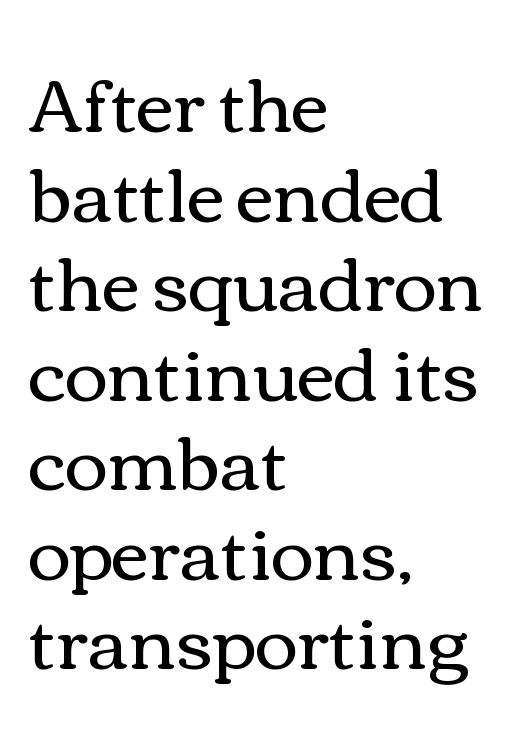
The image shows 74 px regular-weight, wide type, upright; set left-aligned, line spacing 1.21x, normal letter spacing, not underlined; medium stroke contrast and a medium x-height.
